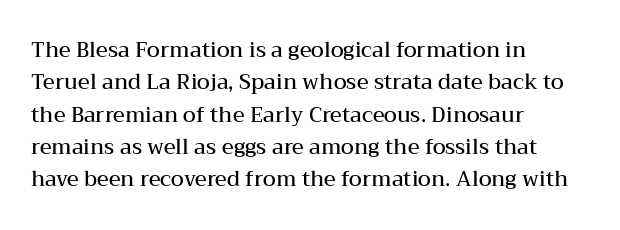
{"italic": "no", "bold": "semi", "underline": "no", "align": "left", "line_spacing": "normal", "line_spacing_ratio": 1.54, "letter_spacing": "normal", "letter_spacing_em": 0.0, "glyph_px": 21}
